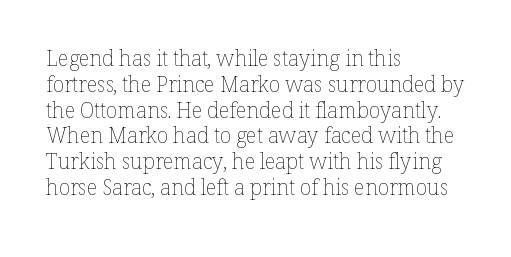
The image shows 21 px text type, upright; set left-aligned, line spacing 1.23x, normal letter spacing, not underlined.
